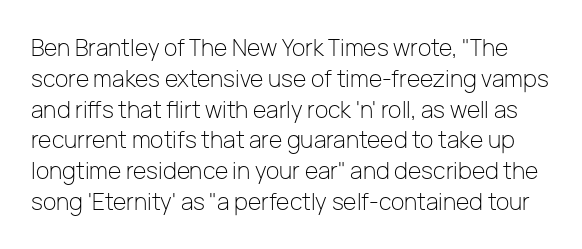
{"italic": "no", "bold": "no", "underline": "no", "line_spacing": "normal", "line_spacing_ratio": 1.34, "letter_spacing": "normal", "letter_spacing_em": 0.0, "glyph_px": 23}
